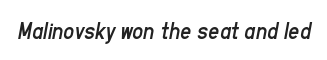
{"italic": "yes", "lean": "right", "slant_degrees": 11, "bold": "no", "underline": "no", "letter_spacing": "normal", "letter_spacing_em": 0.0, "glyph_px": 24}
